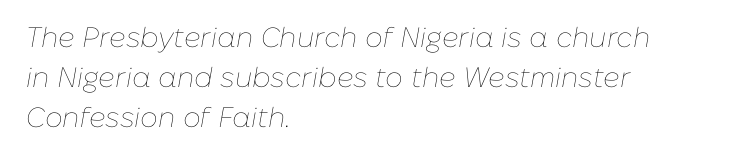
{"italic": "yes", "lean": "right", "slant_degrees": 10, "bold": "no", "weight": "thin", "width": "normal", "stroke_contrast": "low", "x_height": "medium", "monospaced": "no", "underline": "no", "align": "left", "line_spacing": "normal", "line_spacing_ratio": 1.43, "letter_spacing": "normal", "letter_spacing_em": 0.0, "glyph_px": 28}
